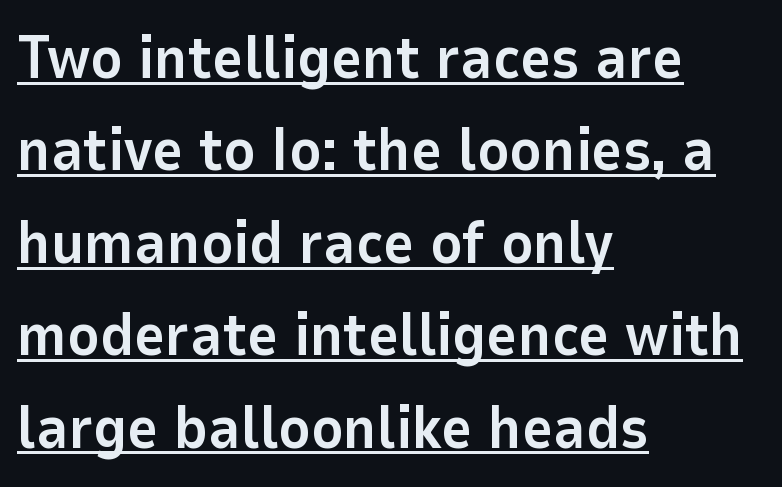
Q: Is the text bold? A: Yes.
Q: Is the text italic (slanted)? A: No, it is upright.
Q: Is the typeface a serif or a sans-serif typeface? A: Sans-serif.
Q: Is the text underlined? A: Yes.
Q: How is the paragraph aligned? A: Left-aligned.
Q: Is the spacing between letters normal or unusually wide? A: Normal.
Q: Is the spacing between lines tight, normal or loose? A: Normal.
Q: Width (condensed, normal, or wide)? A: Normal.
Q: Stroke contrast? A: Low.
Q: x-height? A: Medium.
Q: Monospaced? A: No.
